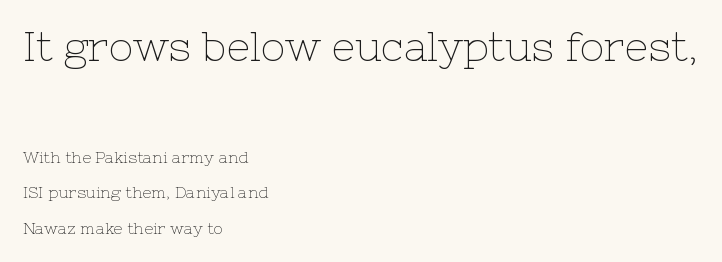
{"serif": "yes", "italic": "no", "bold": "no", "weight": "thin", "width": "normal", "stroke_contrast": "low", "x_height": "medium", "monospaced": "no", "underline": "no", "align": "left", "line_spacing": "loose", "line_spacing_ratio": 2.24, "letter_spacing": "normal", "letter_spacing_em": 0.0, "larger_block": "first", "size_ratio": 2.56, "glyph_px": 41}
